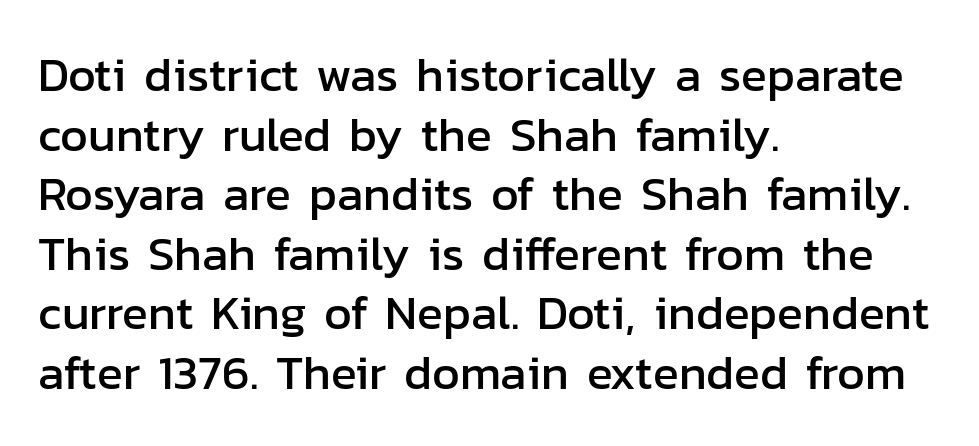
Q: Is the text italic (slanted)? A: No, it is upright.
Q: Is the typeface a serif or a sans-serif typeface? A: Sans-serif.
Q: Is the text underlined? A: No.
Q: How is the paragraph aligned? A: Left-aligned.
Q: Is the spacing between letters normal or unusually wide? A: Normal.
Q: Width (condensed, normal, or wide)? A: Normal.
Q: Stroke contrast? A: Low.
Q: x-height? A: Medium.
Q: Monospaced? A: No.
